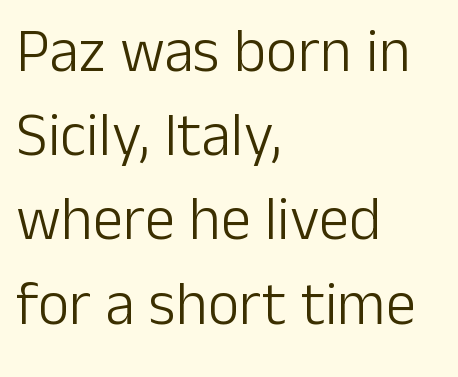
{"serif": "no", "italic": "no", "bold": "no", "weight": "light", "width": "normal", "stroke_contrast": "low", "x_height": "medium", "monospaced": "no", "underline": "no", "align": "left", "line_spacing": "normal", "line_spacing_ratio": 1.38, "letter_spacing": "normal", "letter_spacing_em": 0.0, "glyph_px": 61}
